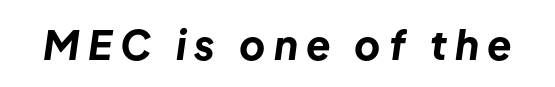
Q: Is the text bold? A: Yes.
Q: Is the text italic (slanted)? A: Yes, it leans right by about 8 degrees.
Q: Is the text underlined? A: No.
Q: Is the spacing between letters normal or unusually wide? A: Unusually wide.
Q: Width (condensed, normal, or wide)? A: Normal.
Q: Stroke contrast? A: Low.
Q: x-height? A: Medium.
Q: Monospaced? A: No.
